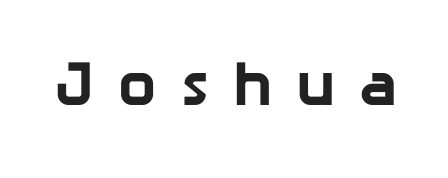
The image shows 64 px bold sans-serif type; set unusually wide letter spacing (+0.36 em), not underlined; low stroke contrast and a medium x-height.
